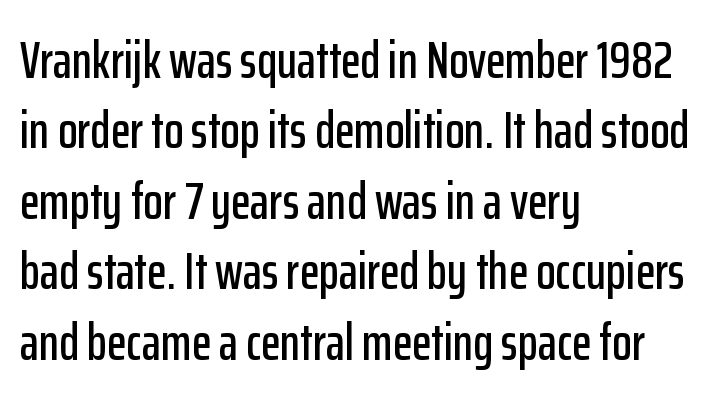
{"serif": "no", "italic": "no", "width": "condensed", "stroke_contrast": "low", "x_height": "medium", "monospaced": "no", "underline": "no", "align": "left", "line_spacing": "normal", "line_spacing_ratio": 1.38, "letter_spacing": "normal", "letter_spacing_em": 0.0, "glyph_px": 51}
